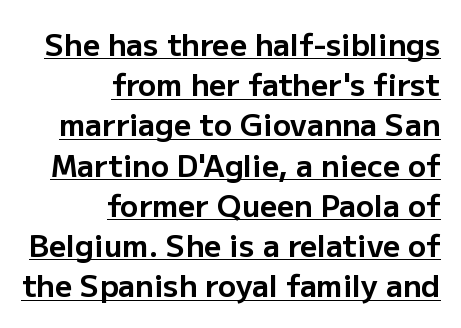
The image shows 30 px bold sans-serif type, upright; set right-aligned, normal line spacing (1.34x), normal letter spacing, underlined; low stroke contrast and a medium x-height.
